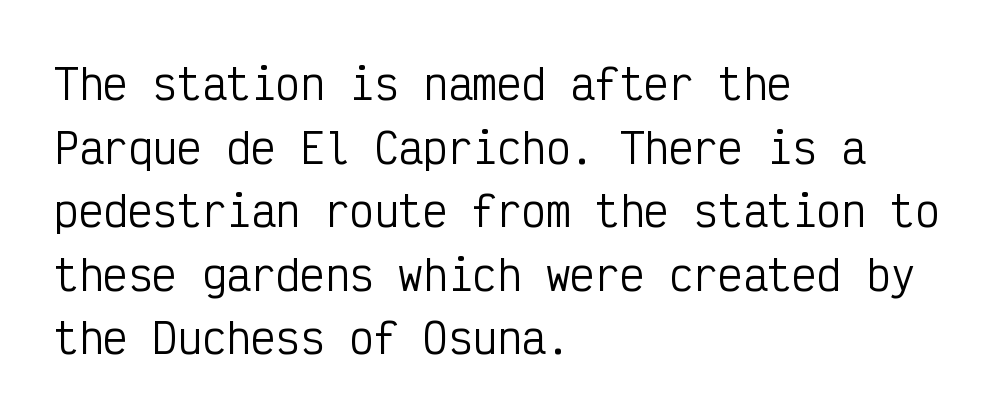
Q: Is the text bold? A: No.
Q: Is the text italic (slanted)? A: No, it is upright.
Q: Is the typeface a serif or a sans-serif typeface? A: Sans-serif.
Q: Is the text underlined? A: No.
Q: How is the paragraph aligned? A: Left-aligned.
Q: Is the spacing between letters normal or unusually wide? A: Normal.
Q: Is the spacing between lines tight, normal or loose? A: Normal.
Q: Width (condensed, normal, or wide)? A: Condensed.
Q: Stroke contrast? A: Low.
Q: x-height? A: Medium.
Q: Monospaced? A: Yes.
